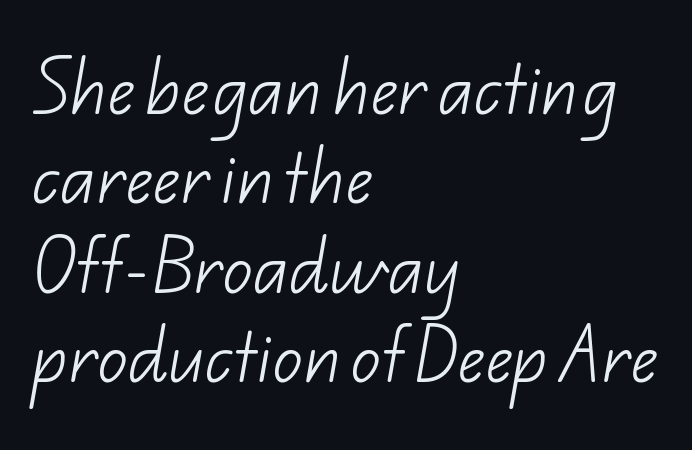
Nobody touched the tracking dial on this one. Does the type have serifs? No, each stem ends abruptly. A clean baseline with only descenders dipping below it. Note the varied advance widths — an 'i' is clearly narrower than an 'm'. The block of text has a typical density, with ordinary space between rows.
